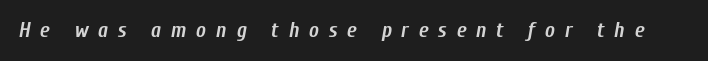
{"italic": "yes", "lean": "right", "slant_degrees": 10, "bold": "yes", "underline": "no", "letter_spacing": "wide", "letter_spacing_em": 0.46, "glyph_px": 21}
